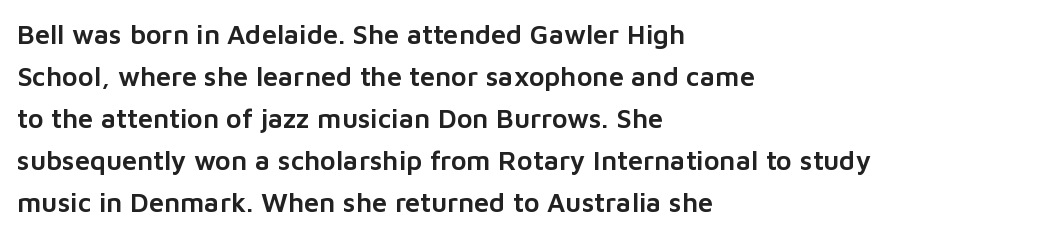
Quick note: underline off. The typesetter chose a ragged-right arrangement here. Posture: straight, roman, zero tilt. Leading: standard. Words appear dense and cohesive because spacing is normal.
